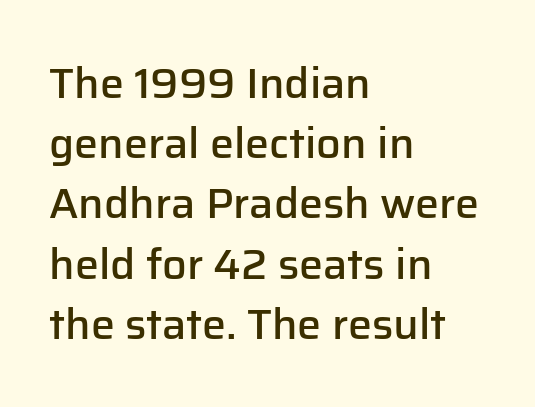
Note the varied advance widths — an 'i' is clearly narrower than an 'm'. This is the regular roman posture of the typeface. What stands out about the letter spacing? Nothing — it is the standard amount. A clean baseline with only descenders dipping below it.
